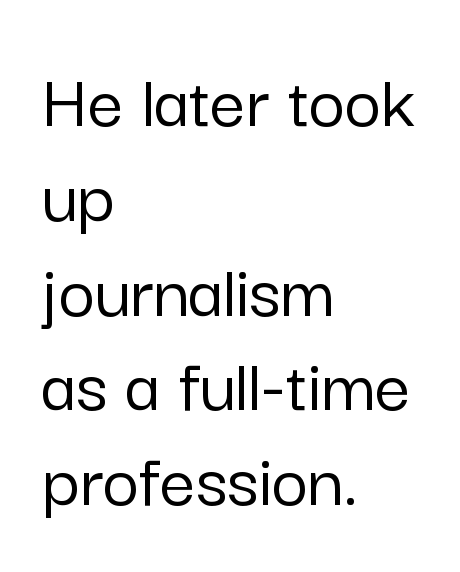
The image shows 79 px sans-serif type, upright; set left-aligned, line spacing 1.2x, normal letter spacing, not underlined; low stroke contrast and a medium x-height.
